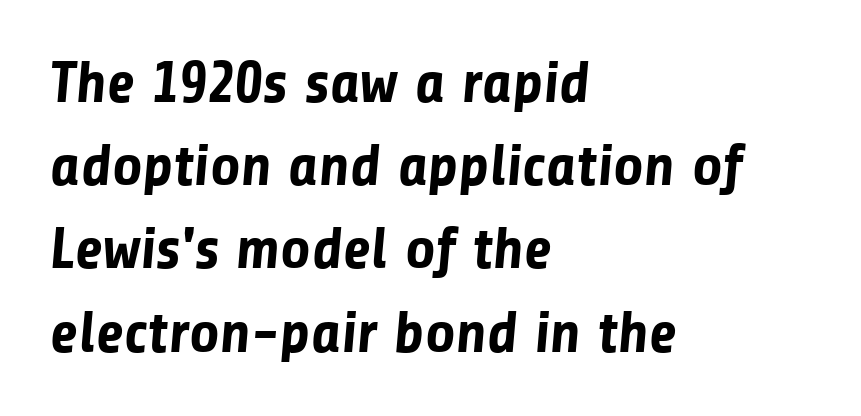
{"serif": "no", "bold": "yes", "weight": "bold", "width": "normal", "stroke_contrast": "low", "x_height": "medium", "monospaced": "no", "underline": "no", "align": "left", "line_spacing": "normal", "line_spacing_ratio": 1.41, "letter_spacing": "normal", "letter_spacing_em": 0.0, "glyph_px": 59}
